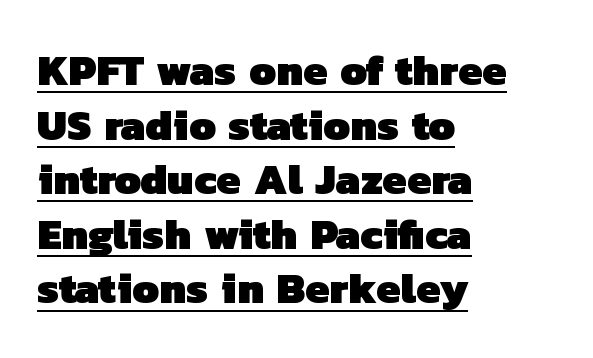
Each glyph is drawn with heavy, bold strokes. Caption: standard tracking, unaltered. Look at the bottom of the vertical strokes: they stop flat, with no serifs. A typesetter would call this leading conventional body-copy spacing.
